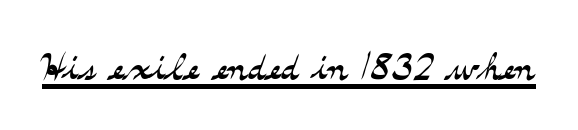
Q: Is the text bold? A: No.
Q: Is the text italic (slanted)? A: Yes.
Q: Is the typeface a serif or a sans-serif typeface? A: Serif.
Q: Is the text underlined? A: Yes.
Q: Is the spacing between letters normal or unusually wide? A: Normal.
Q: Width (condensed, normal, or wide)? A: Wide.
Q: Stroke contrast? A: Medium.
Q: x-height? A: Small.
Q: Monospaced? A: No.
